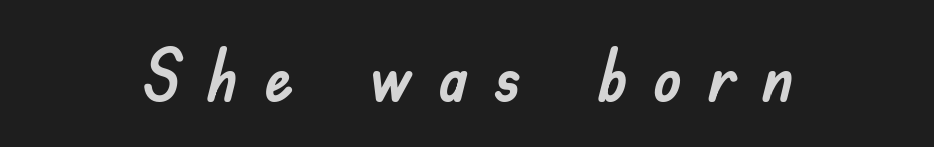
The image shows 73 px sans-serif type; set centered, unusually wide letter spacing (+0.35 em), not underlined; low stroke contrast and a small x-height.
